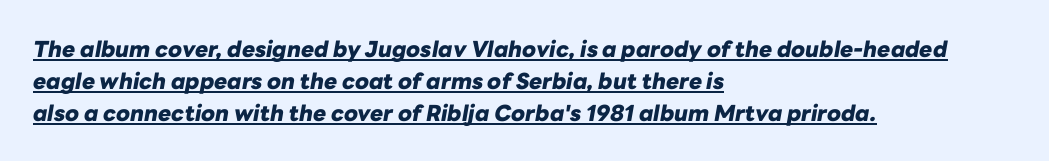
The rendering anchors every line to the left-hand side. Every character sits at an angle, as italics do. Is the letter spacing exaggerated? No — it looks like the ordinary default. The font is running at its bold setting.
